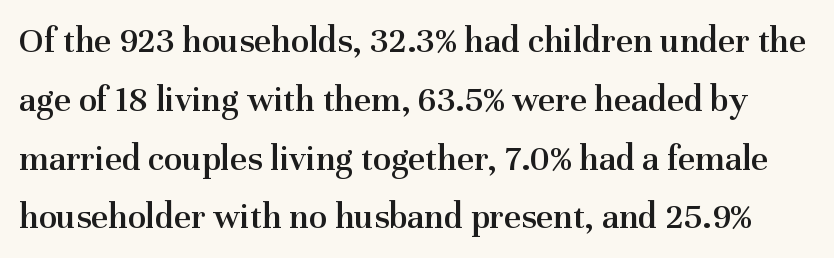
The characters display serif detailing at their extremities. The space beneath each line is pristine and unruled. Caption: semibold face, moderately heavy strokes. Leading matches the norm, producing a regular column. Observe the ordinary spacing: letters are neighbours, not strangers. The passage shown is typed in a proportional face where columns would drift.
